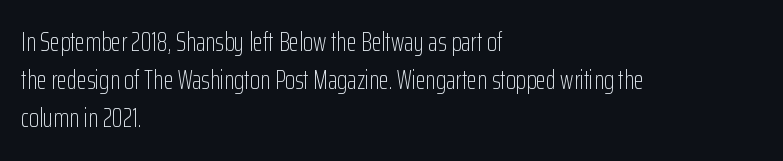
{"italic": "no", "bold": "no", "underline": "no", "align": "left", "line_spacing": "normal", "line_spacing_ratio": 1.47, "letter_spacing": "normal", "letter_spacing_em": 0.0, "glyph_px": 26}
